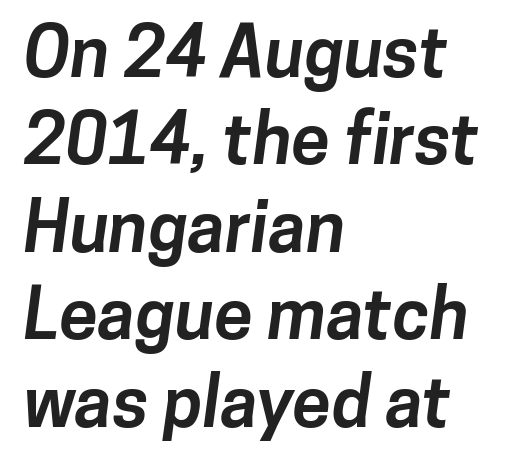
The image shows 70 px bold sans-serif type; set left-aligned, normal line spacing (1.25x), normal letter spacing, not underlined; low stroke contrast and a medium x-height.
